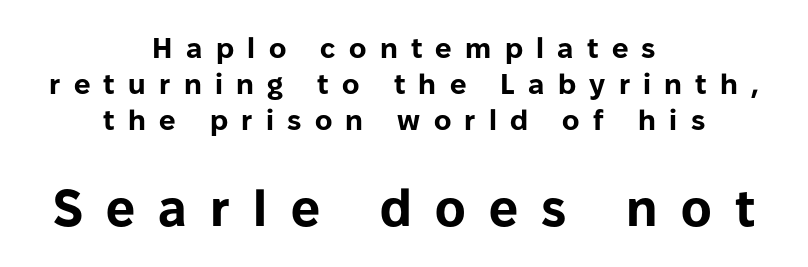
Q: Is the text bold? A: Yes.
Q: Is the text italic (slanted)? A: No, it is upright.
Q: Is the typeface a serif or a sans-serif typeface? A: Sans-serif.
Q: Is the text underlined? A: No.
Q: How is the paragraph aligned? A: Centered.
Q: Is the spacing between letters normal or unusually wide? A: Unusually wide.
Q: Which block of text is set in a larger size, the first (top) or the second (bottom)? A: The second (bottom) one.
Q: Width (condensed, normal, or wide)? A: Normal.
Q: Stroke contrast? A: Low.
Q: x-height? A: Medium.
Q: Monospaced? A: No.
